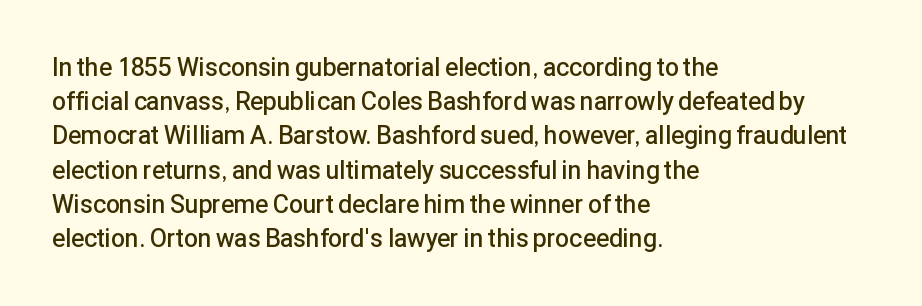
The image shows 25 px text type, upright; set left-aligned, normal line spacing (1.37x), normal letter spacing, not underlined.
